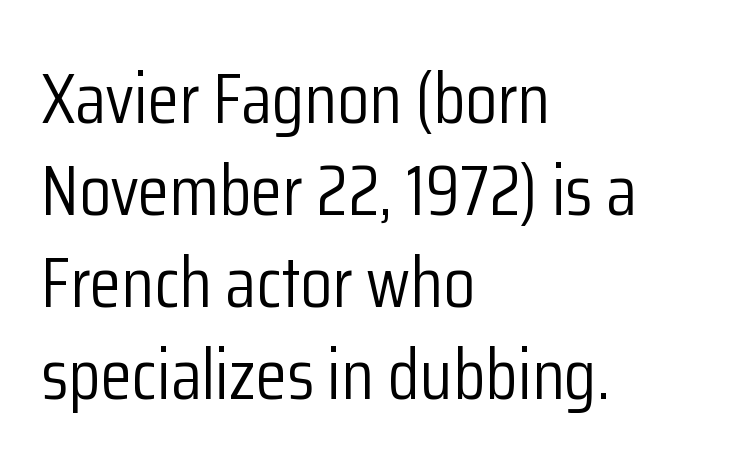
{"serif": "no", "italic": "no", "bold": "no", "weight": "light", "width": "condensed", "stroke_contrast": "low", "x_height": "medium", "monospaced": "no", "underline": "no", "align": "left", "line_spacing": "normal", "line_spacing_ratio": 1.28, "letter_spacing": "normal", "letter_spacing_em": 0.0, "glyph_px": 72}
